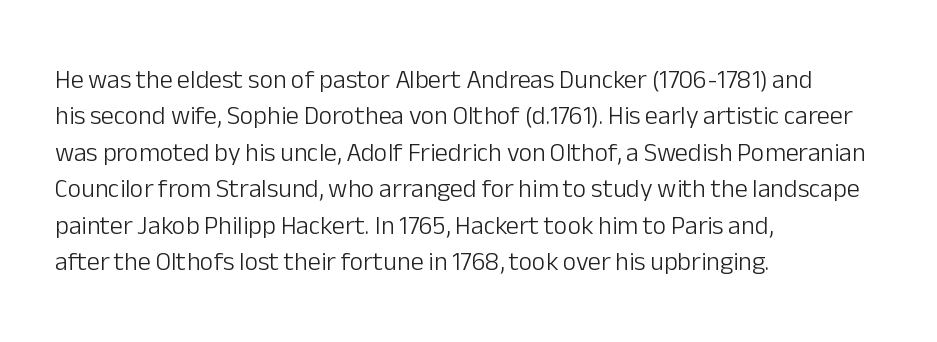
{"italic": "no", "bold": "no", "underline": "no", "align": "left", "line_spacing": "normal", "line_spacing_ratio": 1.4, "letter_spacing": "normal", "letter_spacing_em": 0.0, "glyph_px": 26}
